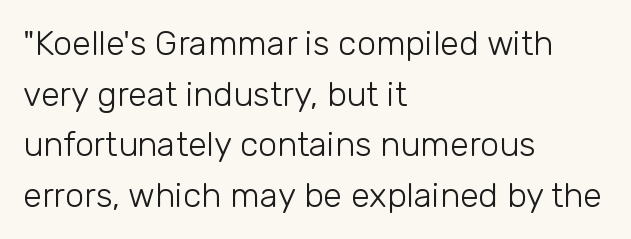
{"serif": "no", "italic": "no", "bold": "no", "weight": "light", "width": "normal", "stroke_contrast": "low", "x_height": "medium", "monospaced": "no", "underline": "no", "align": "left", "line_spacing": "normal", "line_spacing_ratio": 1.49, "letter_spacing": "normal", "letter_spacing_em": 0.0, "glyph_px": 34}
